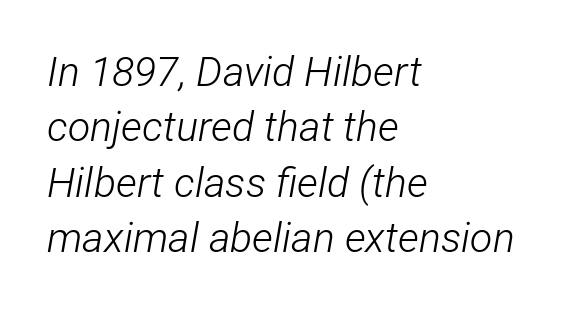
This rendering leaves character spacing at its baseline value. The glyphs are unaccompanied by any horizontal stroke below them. The letters look calm and open, with moderate or lighter stems. The face used here is proportionally spaced, like ordinary book or web type. These lines stack with their left ends in a neat column. The specimen reads as italic at a glance.
